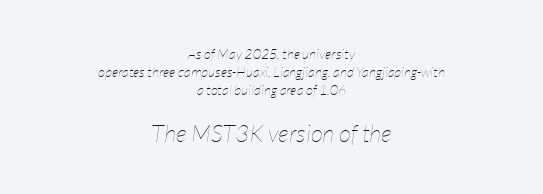
{"italic": "yes", "lean": "right", "slant_degrees": 7, "bold": "no", "underline": "no", "align": "center", "line_spacing": "normal", "line_spacing_ratio": 1.29, "letter_spacing": "normal", "letter_spacing_em": 0.0, "larger_block": "second", "size_ratio": 1.71, "glyph_px": 24}
